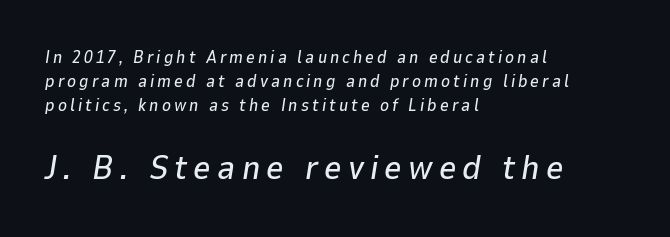
Type without underlining. Tall strokes in this sample are angled rather than plumb. Line starts are locked; line ends wander. Scale increases going downward across the two blocks. The passage shown is typed in a proportional face where columns would drift.
